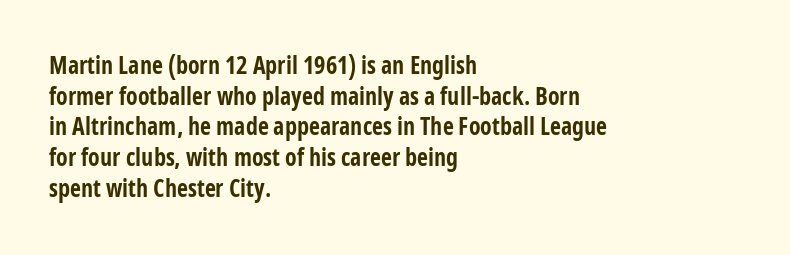
The image shows 24 px bold type, upright; set left-aligned, normal line spacing (1.28x), normal letter spacing, not underlined.
